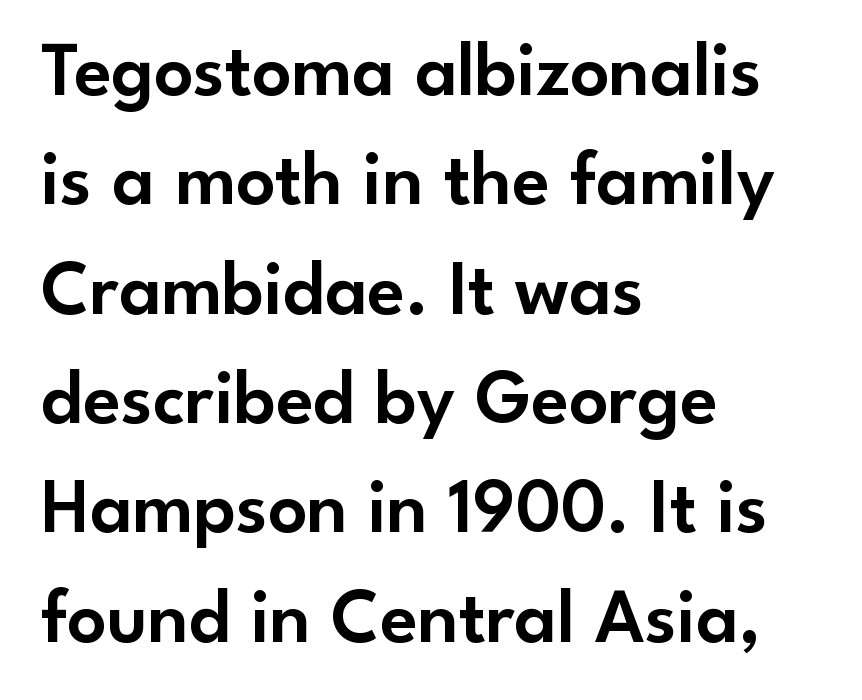
Any mark beneath the type? The region is blank. This is sans-serif lettering, the kind often seen on screens and signage. Summary of vertical rhythm: regular, with standard interline spacing. What stands out about the letter spacing? Nothing — it is the standard amount. Visually the block forms a straight wall on the left and a jagged coastline on the right.
